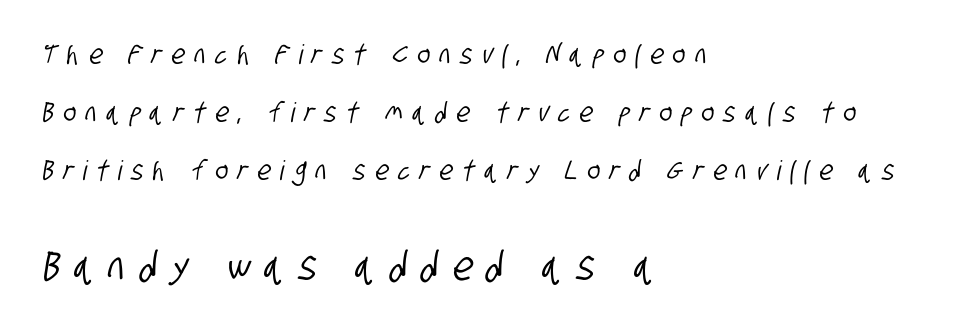
{"serif": "no", "width": "condensed", "stroke_contrast": "low", "x_height": "large", "monospaced": "no", "underline": "no", "align": "left", "line_spacing": "loose", "line_spacing_ratio": 2.15, "letter_spacing": "wide", "letter_spacing_em": 0.36, "larger_block": "second", "size_ratio": 1.48, "glyph_px": 40}
